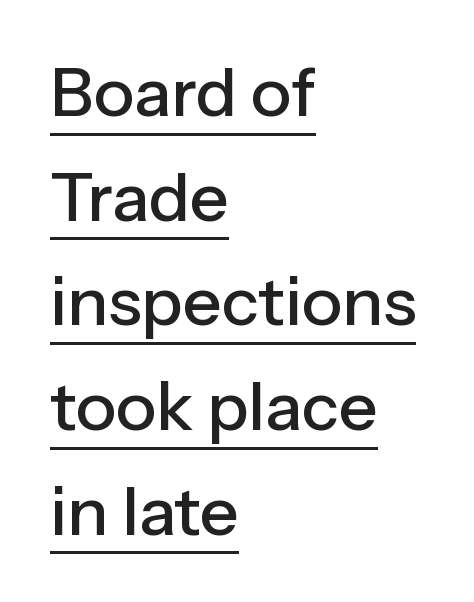
{"serif": "no", "italic": "no", "width": "normal", "stroke_contrast": "low", "x_height": "medium", "monospaced": "no", "underline": "yes", "align": "left", "line_spacing": "normal", "line_spacing_ratio": 1.54, "letter_spacing": "normal", "letter_spacing_em": 0.0, "glyph_px": 68}
